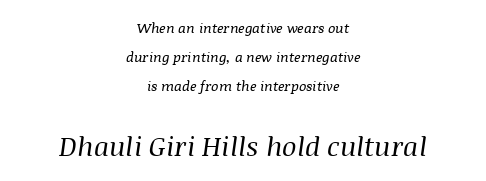
Q: Is the text bold? A: No.
Q: Is the text italic (slanted)? A: Yes, it leans right by about 8 degrees.
Q: Is the text underlined? A: No.
Q: How is the paragraph aligned? A: Centered.
Q: Is the spacing between letters normal or unusually wide? A: Normal.
Q: Is the spacing between lines tight, normal or loose? A: Loose.
Q: Which block of text is set in a larger size, the first (top) or the second (bottom)? A: The second (bottom) one.
